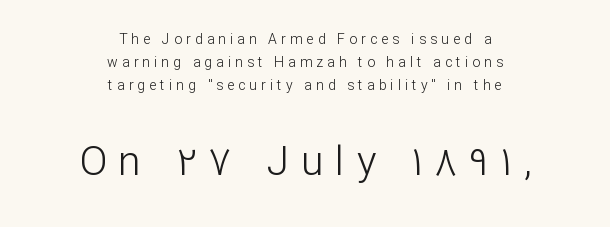
A typesetter would label this face a sans. The words here are not underlined. Character size in the trailing block exceeds that of the leading block. Quick note: interline space is typical. Posture: upright roman. Tracking here is generous; glyphs stand well apart from one another.
